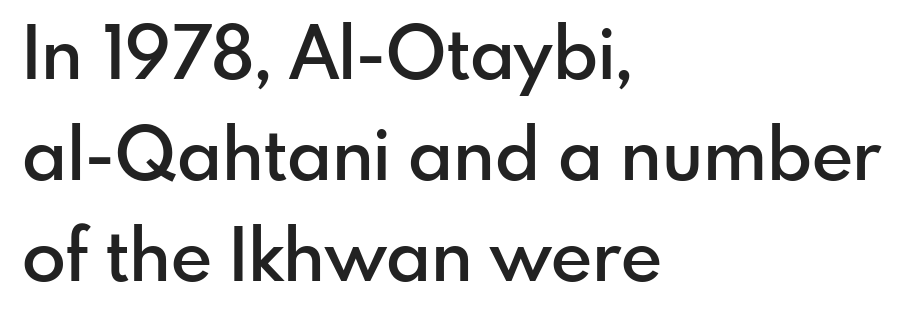
Students, this is semibold: more ink than regular, less than bold. Letterform terminals end flat and unadorned throughout the passage. This block has exactly the height ordinary leading produces. Does extra space separate the letters? No, they use regular spacing.
